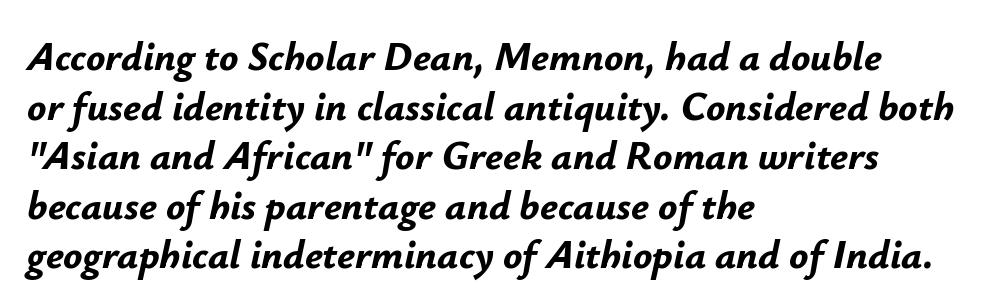
Each letter keeps its own natural width here, so spacing adapts to shape. Plain, unruled lines of type. The letters are bold, with thick, heavy strokes. Between one letter and the next there's only the usual sliver of space. Does the copy run flush right? No — it runs flush left.
